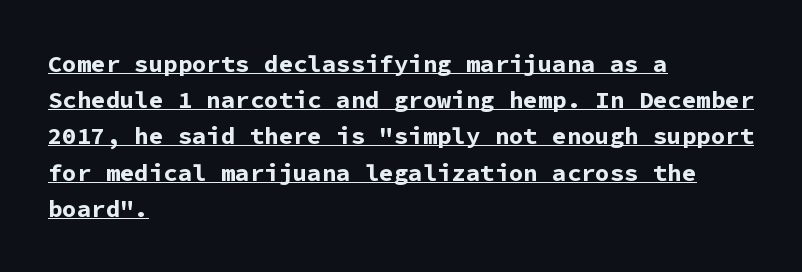
Rendered with straight, roman letterforms. The horizontal fit of the characters is conventional and even. The font is running at its bold setting. These lines are set flush left with a ragged right edge.
